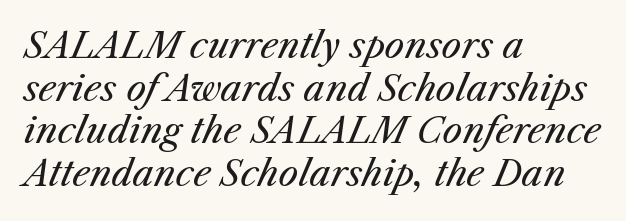
The image shows 35 px regular-weight type, italic (leaning right); set left-aligned, line spacing 1.22x, normal letter spacing, not underlined; medium stroke contrast and a medium x-height.
